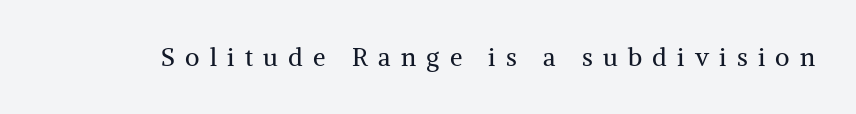
{"italic": "no", "bold": "no", "underline": "no", "letter_spacing": "wide", "letter_spacing_em": 0.41, "glyph_px": 25}
